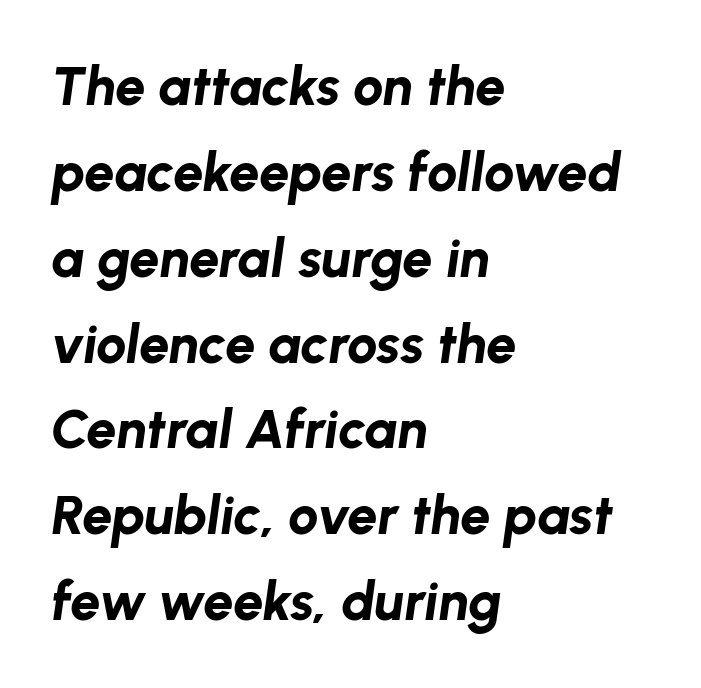
{"italic": "yes", "lean": "right", "slant_degrees": 8, "bold": "yes", "weight": "bold", "width": "normal", "stroke_contrast": "low", "x_height": "medium", "monospaced": "no", "underline": "no", "align": "left", "line_spacing": "normal", "line_spacing_ratio": 1.59, "letter_spacing": "normal", "letter_spacing_em": 0.0, "glyph_px": 54}
